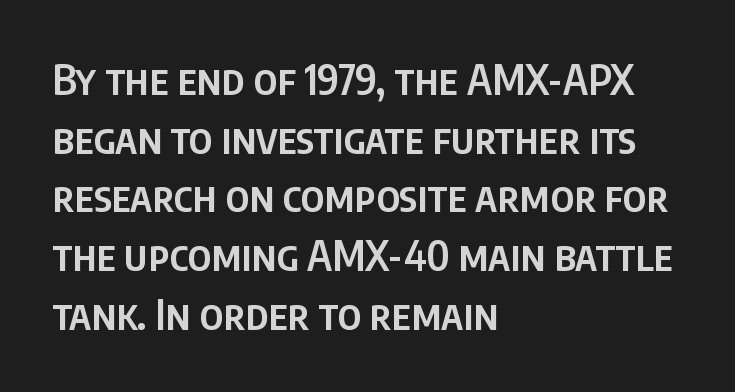
The image shows 41 px semibold, condensed sans-serif type, upright; set left-aligned, normal line spacing (1.43x), normal letter spacing, not underlined; low stroke contrast and a large x-height.
